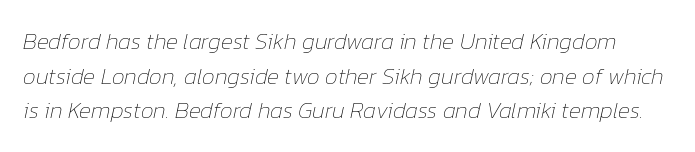
{"italic": "yes", "lean": "right", "slant_degrees": 12, "bold": "no", "underline": "no", "line_spacing": "normal", "line_spacing_ratio": 1.51, "letter_spacing": "normal", "letter_spacing_em": 0.0, "glyph_px": 23}
